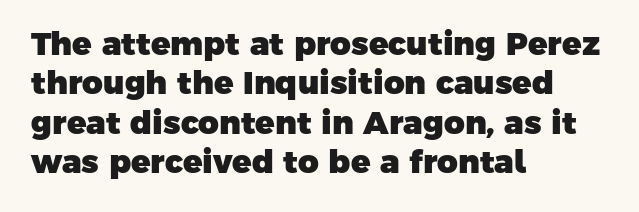
The image shows 32 px heavy sans-serif type; set left-aligned, line spacing 1.23x, normal letter spacing, not underlined; low stroke contrast and a medium x-height.
